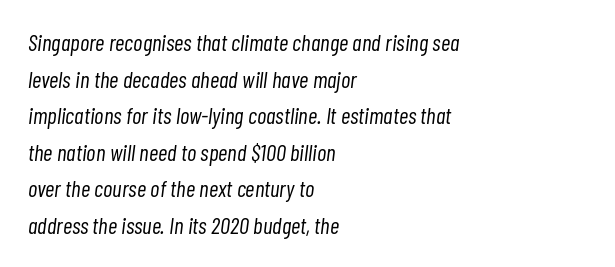
The image shows 23 px text type, italic (leaning right); set left-aligned, normal line spacing (1.59x), normal letter spacing, not underlined.
